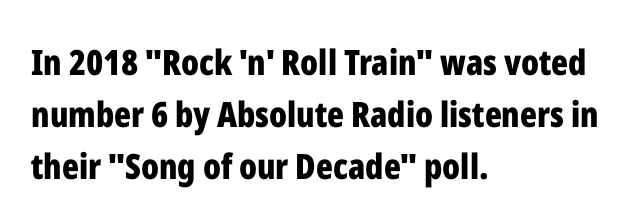
Spacing between characters is what you'd get straight out of the box. Each new line begins a customary step beneath the previous one. Is the type bold? Yes — the strokes are clearly thick and heavy. This is sans-serif lettering, the kind often seen on screens and signage.
